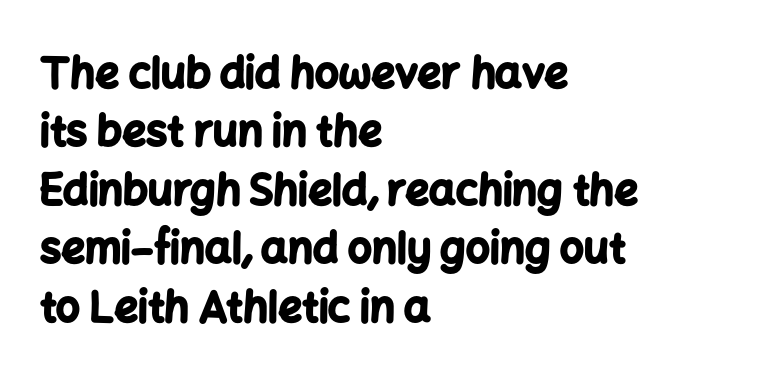
The image shows 42 px bold sans-serif type, upright; set left-aligned, normal line spacing (1.39x), normal letter spacing, not underlined; low stroke contrast and a medium x-height.
